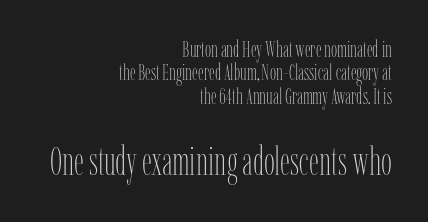
Unlike italic type, these characters show no tilt at all. Typeset ragged left — the right edge is the straight one. Is the type heavy? It reads as light-to-regular instead. This sample has the flowing, uneven cadence of proportional lettering. Which of the two is more prominent by size? The second, at the bottom. Descender tails drop into unmarked territory.
